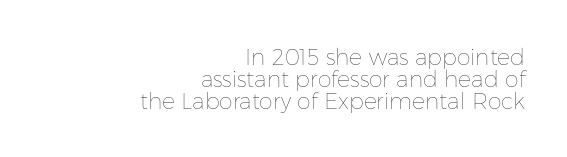
The image shows 22 px text type, upright; set right-aligned, tight line spacing (1.01x), normal letter spacing, not underlined.
